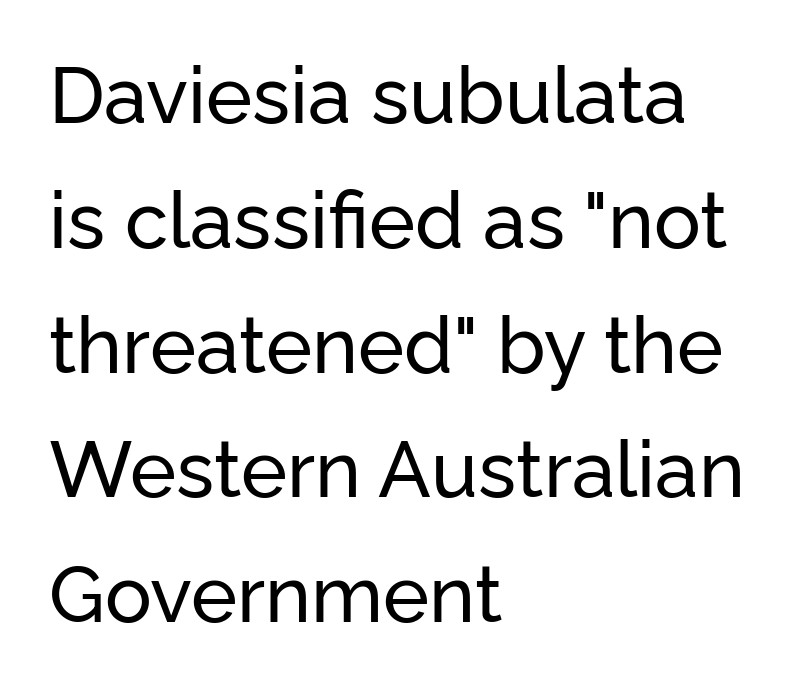
{"serif": "no", "italic": "no", "width": "normal", "stroke_contrast": "low", "x_height": "medium", "monospaced": "no", "underline": "no", "align": "left", "line_spacing": "normal", "line_spacing_ratio": 1.6, "letter_spacing": "normal", "letter_spacing_em": 0.0, "glyph_px": 78}
